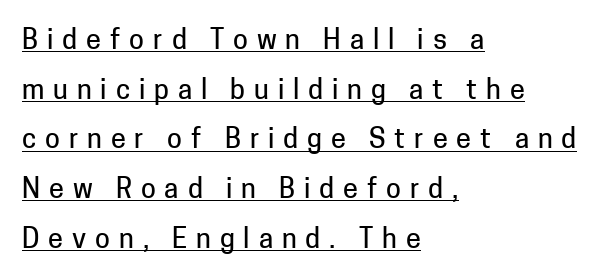
Loose tracking; the words dissolve into strings of separated letters. The string is rendered with underlining switched on. This sample uses an upright cut, with every glyph sitting square on the baseline. Which margin do the lines hug? The left one — the right edge is uneven.
